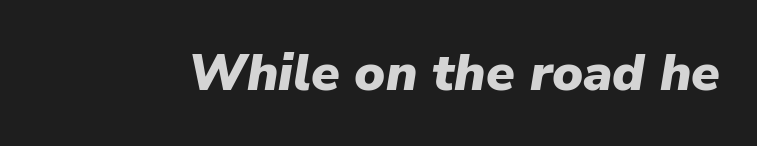
The passage shown has conventional tracking throughout. Glance below the letters and you will spot only blank space. The letters advance in unequal steps, a hallmark of proportional type. Quick note: italic. The rendering uses a bold face; every stroke is thick and dark.
